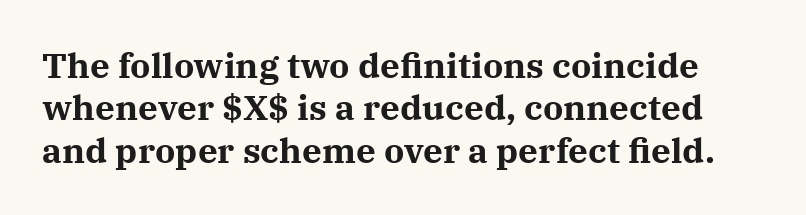
{"serif": "yes", "italic": "no", "bold": "yes", "weight": "bold", "width": "normal", "stroke_contrast": "medium", "x_height": "medium", "monospaced": "no", "underline": "no", "line_spacing_ratio": 1.21, "letter_spacing": "normal", "letter_spacing_em": 0.0, "glyph_px": 35}
